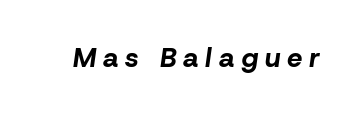
{"italic": "yes", "lean": "right", "slant_degrees": 8, "bold": "yes", "underline": "no", "letter_spacing": "wide", "letter_spacing_em": 0.25, "glyph_px": 27}
